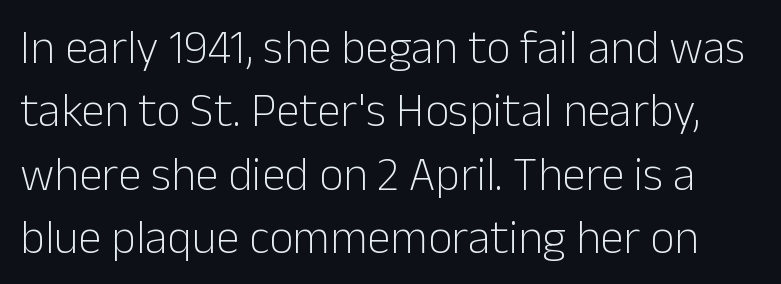
Q: Is the text bold? A: No.
Q: Is the text italic (slanted)? A: No, it is upright.
Q: Is the typeface a serif or a sans-serif typeface? A: Sans-serif.
Q: Is the text underlined? A: No.
Q: Is the spacing between letters normal or unusually wide? A: Normal.
Q: Is the spacing between lines tight, normal or loose? A: Normal.
Q: Width (condensed, normal, or wide)? A: Normal.
Q: Stroke contrast? A: Low.
Q: x-height? A: Medium.
Q: Monospaced? A: No.
